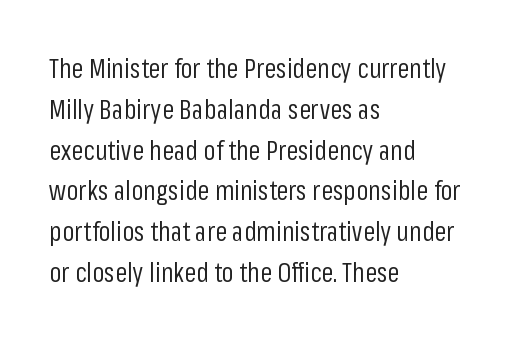
The passage shown stacks its lines at a standard gap. Plain, unruled lines of type. Summary of weight: not heavy and not bold. The rendering keeps characters at their native spacing. Notice how the stems are strictly vertical — no italics here.
